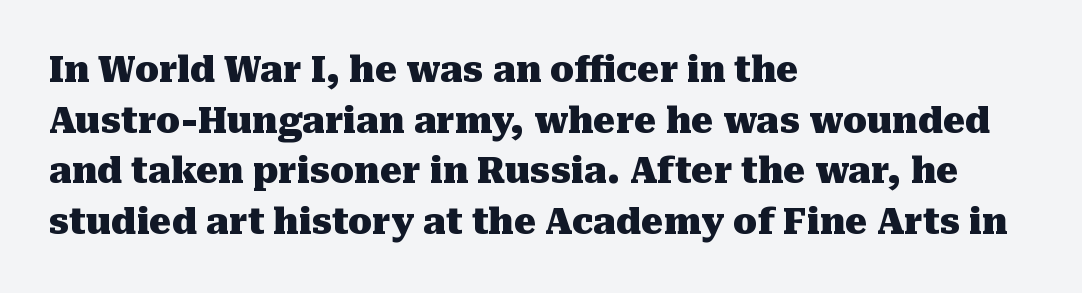
The image shows 35 px heavy serif type, upright; set left-aligned, normal line spacing (1.45x), normal letter spacing, not underlined; medium stroke contrast and a medium x-height.
